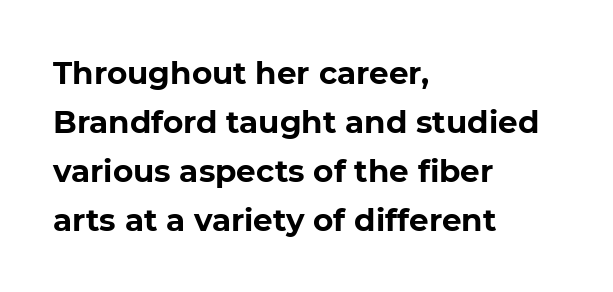
Q: Is the text bold? A: Yes.
Q: Is the text italic (slanted)? A: No, it is upright.
Q: Is the typeface a serif or a sans-serif typeface? A: Sans-serif.
Q: Is the text underlined? A: No.
Q: How is the paragraph aligned? A: Left-aligned.
Q: Is the spacing between letters normal or unusually wide? A: Normal.
Q: Is the spacing between lines tight, normal or loose? A: Normal.
Q: Width (condensed, normal, or wide)? A: Normal.
Q: Stroke contrast? A: Low.
Q: x-height? A: Medium.
Q: Monospaced? A: No.
